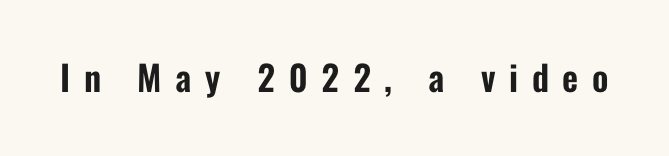
{"serif": "no", "italic": "no", "width": "condensed", "stroke_contrast": "low", "x_height": "medium", "monospaced": "no", "underline": "no", "letter_spacing": "wide", "letter_spacing_em": 0.39, "glyph_px": 35}
